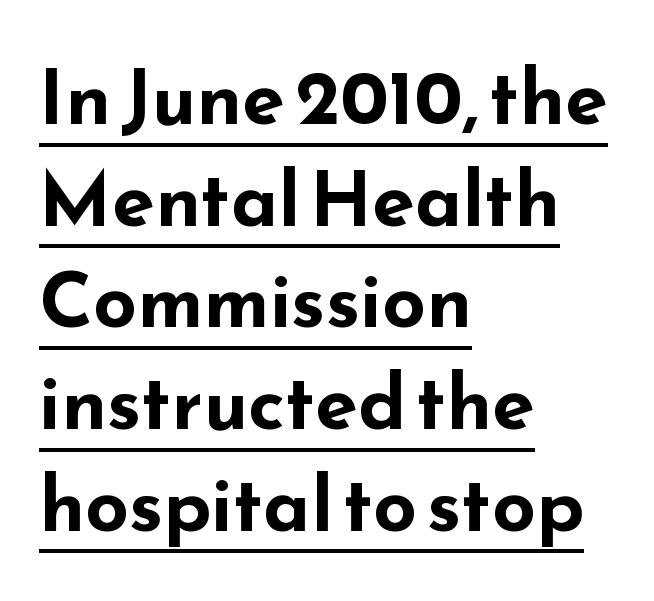
The image shows 77 px bold, wide sans-serif type, upright; set left-aligned, normal line spacing (1.32x), normal letter spacing, underlined; low stroke contrast and a small x-height.
